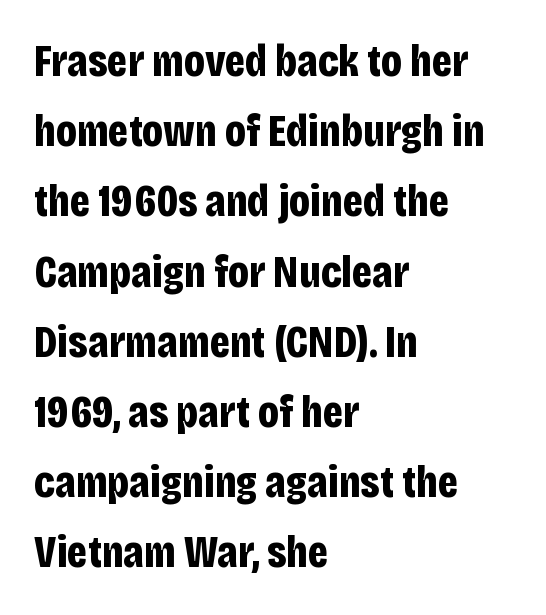
You'd pick this weight for a headline — it's a proper bold. Do the characters align in a grid? No, the font is proportional. The lines are quadded left. Descenders hang freely into open space. Standard letterfit; no display-style spreading of the glyphs.
